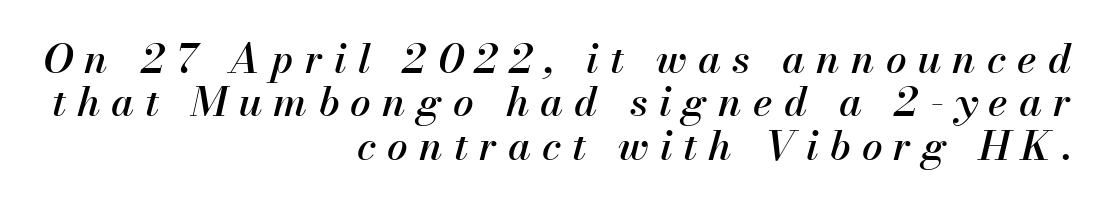
Q: Is the text italic (slanted)? A: Yes, it leans right by about 13 degrees.
Q: Is the text underlined? A: No.
Q: How is the paragraph aligned? A: Right-aligned.
Q: Is the spacing between letters normal or unusually wide? A: Unusually wide.
Q: Is the spacing between lines tight, normal or loose? A: Tight.
Q: Width (condensed, normal, or wide)? A: Normal.
Q: Stroke contrast? A: Medium.
Q: x-height? A: Small.
Q: Monospaced? A: No.
